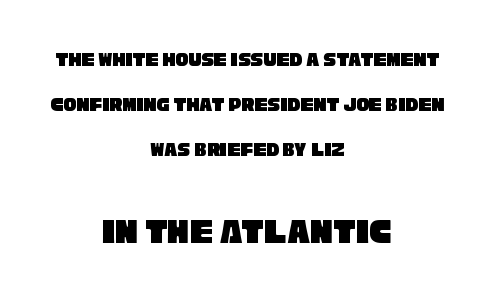
{"serif": "no", "width": "condensed", "stroke_contrast": "low", "x_height": "large", "monospaced": "no", "underline": "no", "align": "center", "line_spacing": "loose", "line_spacing_ratio": 2.14, "letter_spacing": "normal", "letter_spacing_em": 0.0, "larger_block": "second", "size_ratio": 1.76, "glyph_px": 37}
